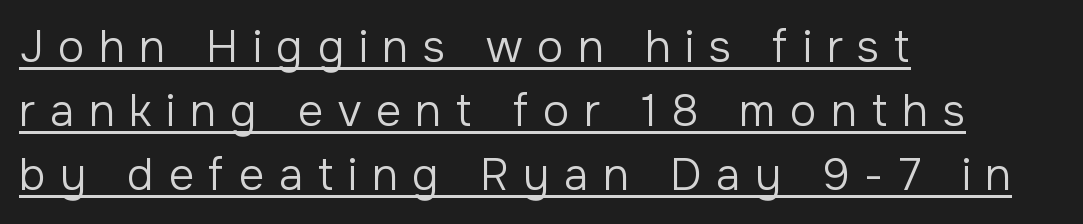
The image shows 44 px regular-weight sans-serif type, upright; set left-aligned, normal line spacing (1.46x), unusually wide letter spacing (+0.33 em), underlined; low stroke contrast and a medium x-height.
